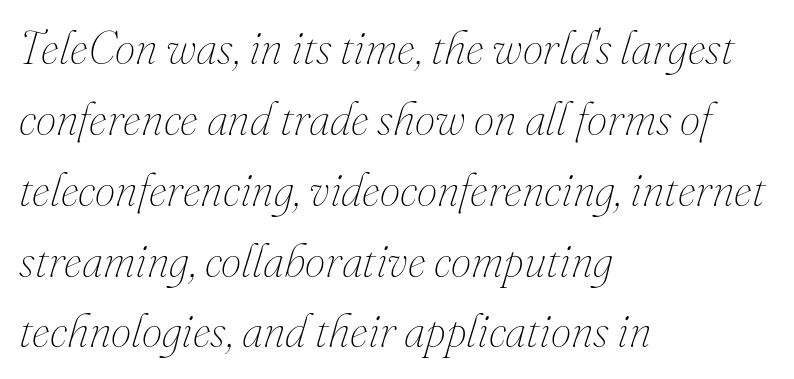
One-word summary of the alignment: left. The face used here has a pronounced slope to its letters. Is this a fixed-width face? No — the glyphs have proportional, varying widths. No letter is thick-stroked: the sample isn't bold.
